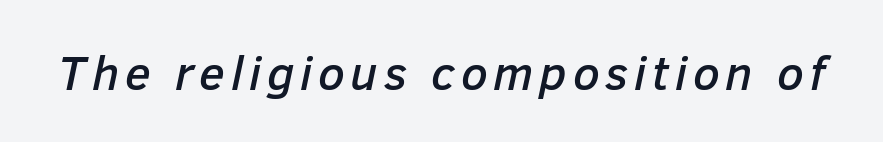
The image shows 48 px text type, italic (leaning right); set not underlined; low stroke contrast and a medium x-height.
